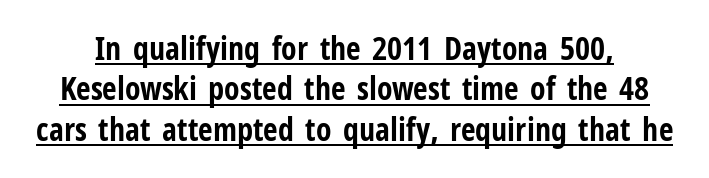
The image shows 32 px bold, condensed sans-serif type, upright; set normal line spacing (1.26x), normal letter spacing, underlined; low stroke contrast and a medium x-height.
